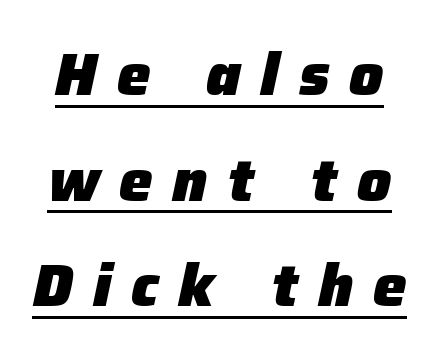
Q: Is the text bold? A: Yes.
Q: Is the text italic (slanted)? A: Yes, it leans right by about 12 degrees.
Q: Is the text underlined? A: Yes.
Q: Is the spacing between letters normal or unusually wide? A: Unusually wide.
Q: Width (condensed, normal, or wide)? A: Normal.
Q: Stroke contrast? A: Low.
Q: x-height? A: Medium.
Q: Monospaced? A: No.
